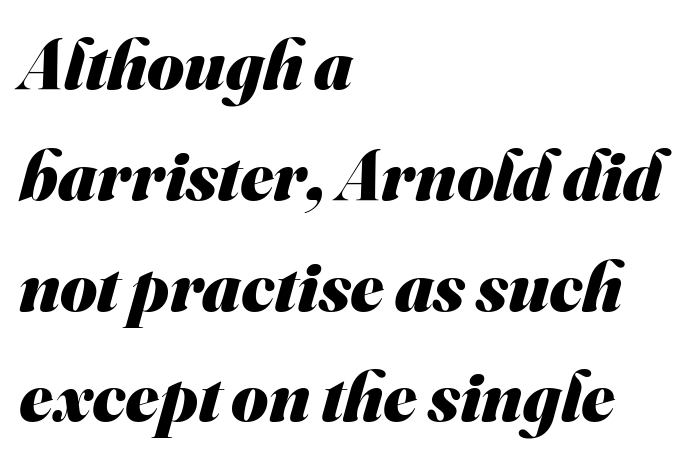
Q: Is the text bold? A: Yes.
Q: Is the typeface a serif or a sans-serif typeface? A: Sans-serif.
Q: Is the text underlined? A: No.
Q: How is the paragraph aligned? A: Left-aligned.
Q: Is the spacing between letters normal or unusually wide? A: Normal.
Q: Is the spacing between lines tight, normal or loose? A: Normal.
Q: Width (condensed, normal, or wide)? A: Normal.
Q: Stroke contrast? A: Medium.
Q: x-height? A: Small.
Q: Monospaced? A: No.
